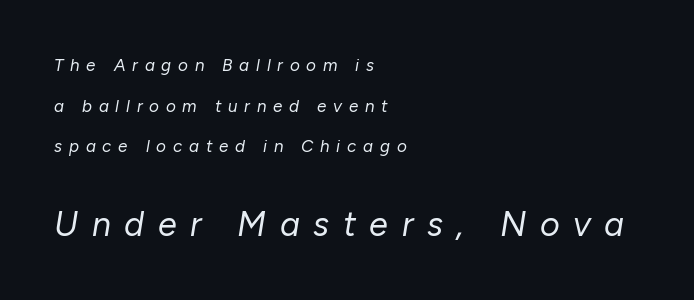
{"italic": "yes", "lean": "right", "slant_degrees": 10, "bold": "no", "weight": "regular", "width": "normal", "stroke_contrast": "low", "x_height": "medium", "monospaced": "no", "underline": "no", "align": "left", "line_spacing": "loose", "line_spacing_ratio": 2.39, "letter_spacing": "wide", "letter_spacing_em": 0.4, "larger_block": "second", "size_ratio": 2.0, "glyph_px": 34}
